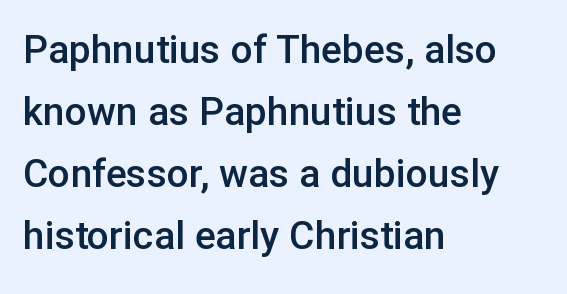
{"serif": "no", "italic": "no", "bold": "semi", "weight": "semibold", "width": "normal", "stroke_contrast": "low", "x_height": "medium", "monospaced": "no", "underline": "no", "align": "left", "line_spacing": "normal", "line_spacing_ratio": 1.59, "letter_spacing": "normal", "letter_spacing_em": 0.0, "glyph_px": 39}
